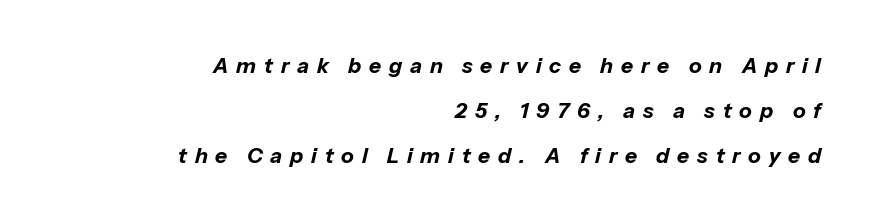
The image shows 21 px bold type, italic (leaning right); set right-aligned, loose line spacing (2.14x), unusually wide letter spacing (+0.37 em), not underlined.
